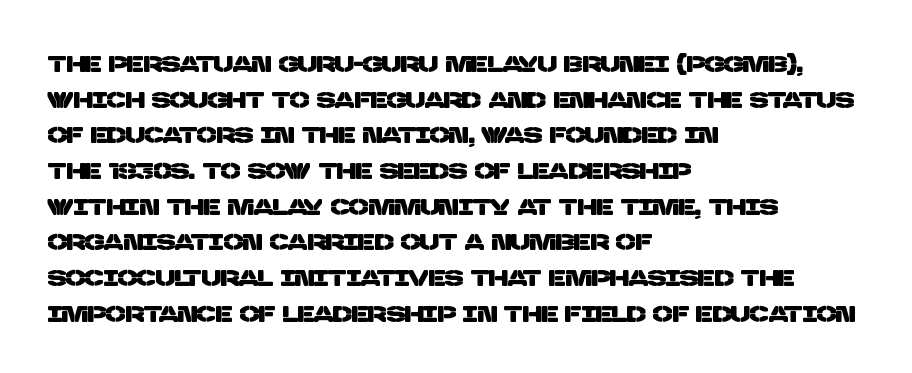
Q: Is the text underlined? A: No.
Q: How is the paragraph aligned? A: Left-aligned.
Q: Is the spacing between letters normal or unusually wide? A: Normal.
Q: Is the spacing between lines tight, normal or loose? A: Normal.
